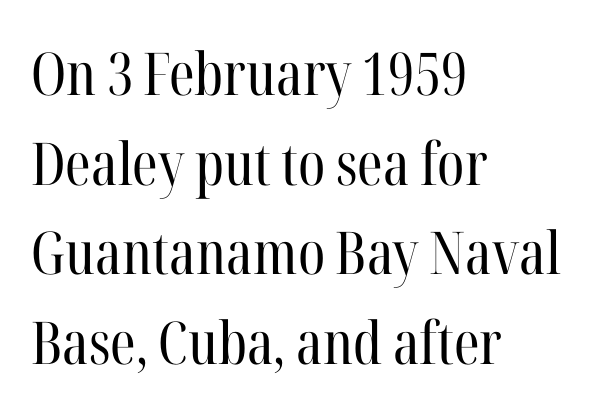
The letters carry serifs — small finishing strokes at the ends of their stems. The lines sit at an ordinary, default distance from one another. These lines are rendered in a variable-pitch font. This sample is left-justified, so line endings fall wherever the words run out. Letter spacing: default. Any mark beneath the type? The region is blank.
